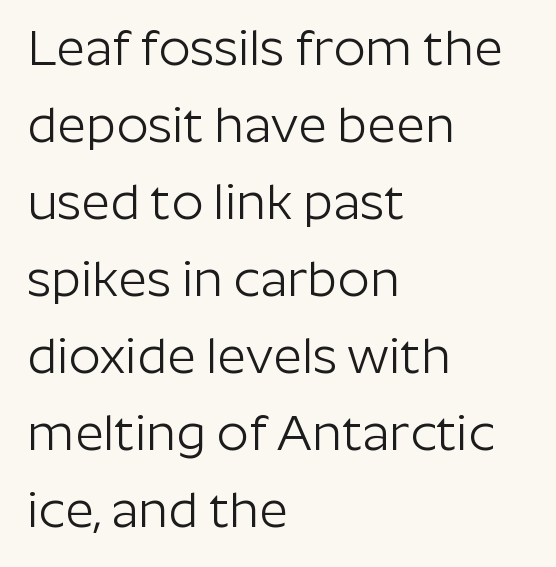
Q: Is the text bold? A: No.
Q: Is the text italic (slanted)? A: No, it is upright.
Q: Is the typeface a serif or a sans-serif typeface? A: Sans-serif.
Q: Is the text underlined? A: No.
Q: How is the paragraph aligned? A: Left-aligned.
Q: Is the spacing between letters normal or unusually wide? A: Normal.
Q: Is the spacing between lines tight, normal or loose? A: Normal.
Q: Width (condensed, normal, or wide)? A: Normal.
Q: Stroke contrast? A: Low.
Q: x-height? A: Medium.
Q: Monospaced? A: No.
